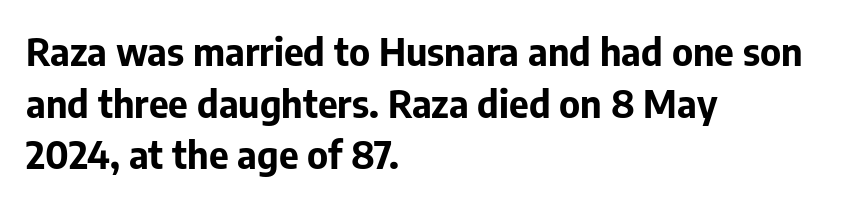
{"serif": "no", "italic": "no", "bold": "yes", "weight": "bold", "width": "normal", "stroke_contrast": "low", "x_height": "medium", "monospaced": "no", "underline": "no", "align": "left", "line_spacing": "normal", "line_spacing_ratio": 1.36, "letter_spacing": "normal", "letter_spacing_em": 0.0, "glyph_px": 38}
